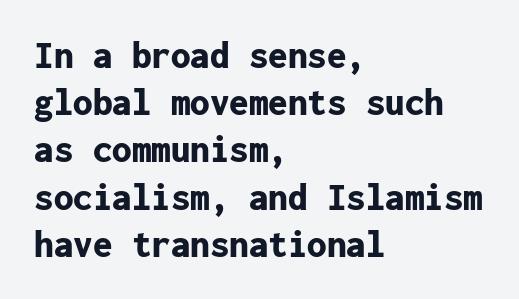
Q: Is the text bold? A: Yes.
Q: Is the text italic (slanted)? A: No, it is upright.
Q: Is the typeface a serif or a sans-serif typeface? A: Sans-serif.
Q: Is the text underlined? A: No.
Q: How is the paragraph aligned? A: Left-aligned.
Q: Is the spacing between letters normal or unusually wide? A: Normal.
Q: Width (condensed, normal, or wide)? A: Normal.
Q: Stroke contrast? A: Low.
Q: x-height? A: Medium.
Q: Monospaced? A: Yes.
